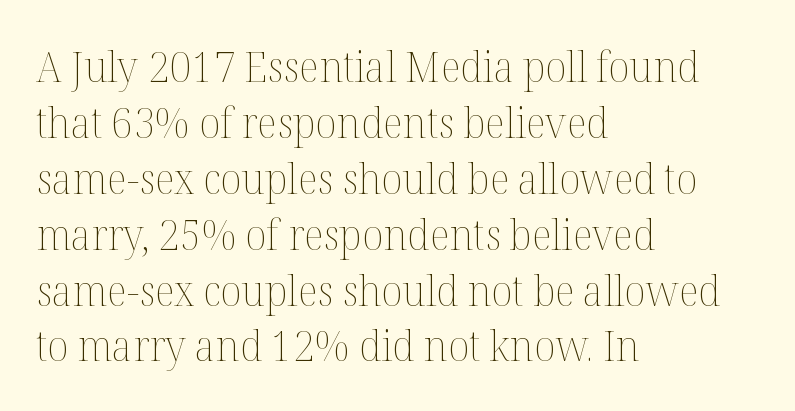
Each stroke keeps to a modest, everyday thickness or less. Descender tails drop into unmarked territory. A classic flush-left, rag-right setting is used for this passage. Looks like regular typesetting: each glyph gets only the width it needs. Characters remain perfectly vertical along every line. Quick note: interline space is typical.
